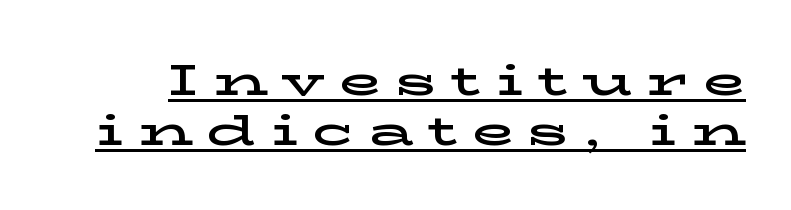
The image shows 43 px wide serif type, upright; set line spacing 1.16x, unusually wide letter spacing (+0.34 em), underlined; low stroke contrast and a medium x-height.
